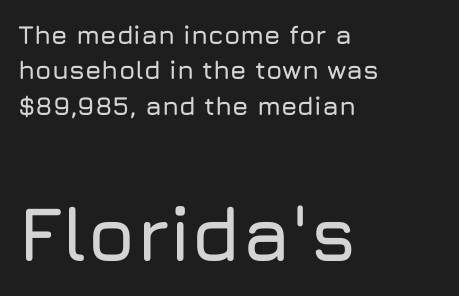
{"serif": "no", "italic": "no", "width": "normal", "stroke_contrast": "low", "x_height": "medium", "monospaced": "no", "underline": "no", "align": "left", "line_spacing": "normal", "line_spacing_ratio": 1.36, "letter_spacing": "normal", "letter_spacing_em": 0.0, "larger_block": "second", "size_ratio": 2.96, "glyph_px": 77}
